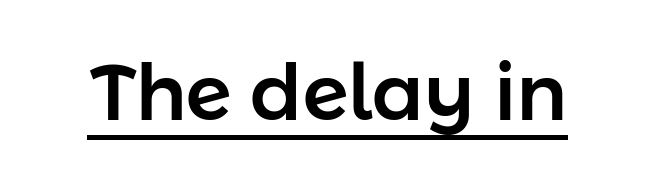
Q: Is the text italic (slanted)? A: No, it is upright.
Q: Is the typeface a serif or a sans-serif typeface? A: Sans-serif.
Q: Is the text underlined? A: Yes.
Q: Is the spacing between letters normal or unusually wide? A: Normal.
Q: Width (condensed, normal, or wide)? A: Normal.
Q: Stroke contrast? A: Low.
Q: x-height? A: Medium.
Q: Monospaced? A: No.
